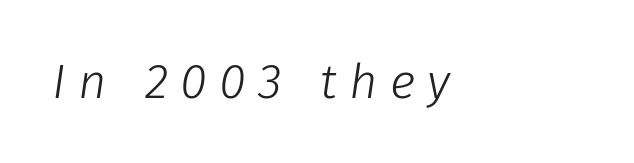
The image shows 49 px light type, italic (leaning right); set unusually wide letter spacing (+0.25 em), not underlined; low stroke contrast and a medium x-height.
